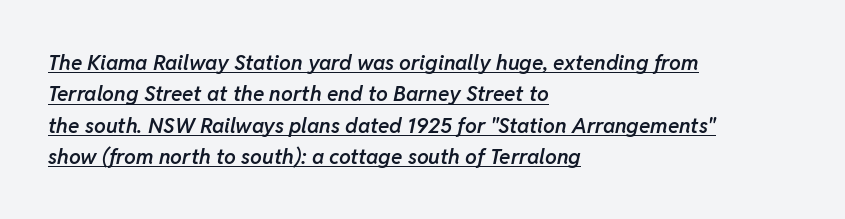
The image shows 21 px text type, italic (leaning right); set left-aligned, normal line spacing (1.49x), normal letter spacing, underlined.
